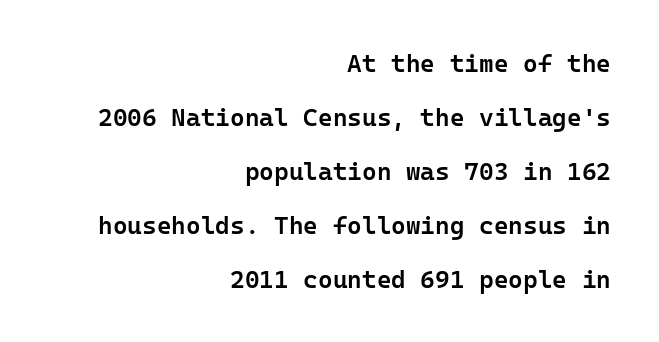
The image shows 25 px text type, upright; set right-aligned, loose line spacing (2.16x), normal letter spacing, not underlined.
